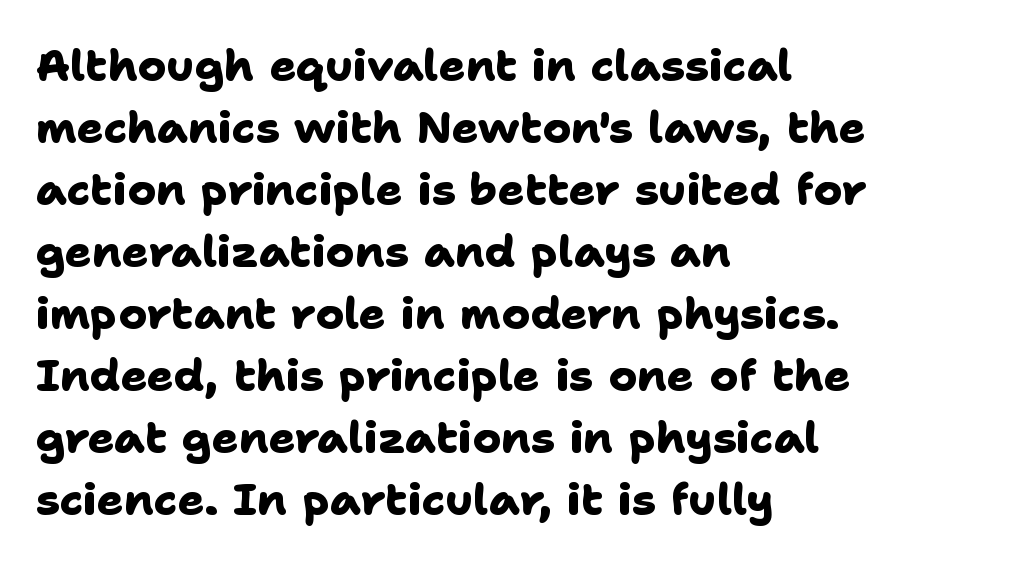
Q: Is the text bold? A: Yes.
Q: Is the typeface a serif or a sans-serif typeface? A: Sans-serif.
Q: Is the text underlined? A: No.
Q: How is the paragraph aligned? A: Left-aligned.
Q: Is the spacing between letters normal or unusually wide? A: Normal.
Q: Is the spacing between lines tight, normal or loose? A: Normal.
Q: Width (condensed, normal, or wide)? A: Normal.
Q: Stroke contrast? A: Low.
Q: x-height? A: Medium.
Q: Monospaced? A: No.
